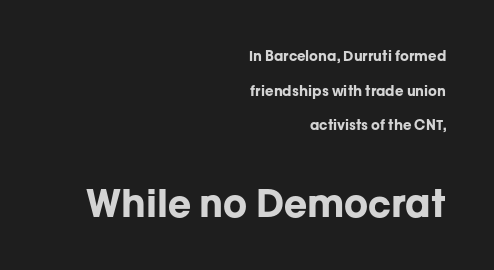
The image shows 38 px bold sans-serif type, upright; set right-aligned, loose line spacing (2.48x), normal letter spacing, not underlined; the second (bottom) block is 2.71x larger; low stroke contrast and a medium x-height.
